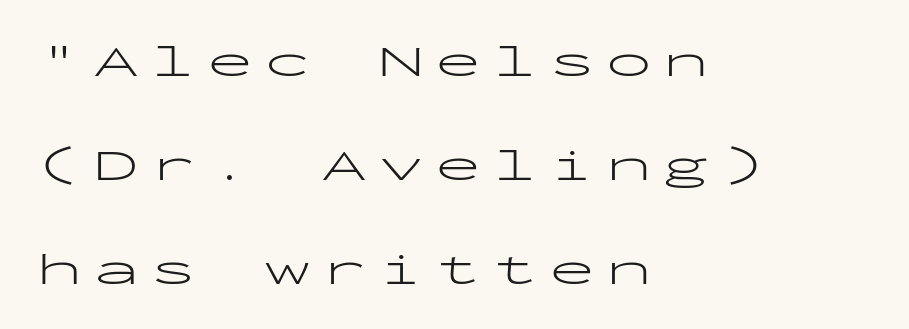
The image shows 46 px light, wide sans-serif type, upright, monospaced; set left-aligned, loose line spacing (2.26x), unusually wide letter spacing (+0.24 em), not underlined; low stroke contrast and a medium x-height.
